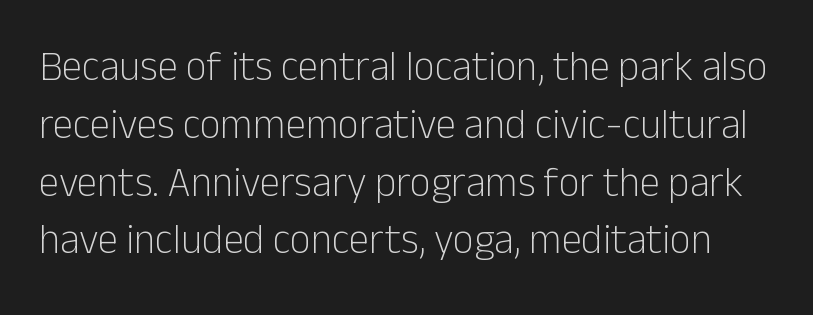
Nobody touched the tracking dial on this one. Grotesque or geometric, the face here clearly has no serifs. The strokes are not fattened; the text isn't bold. The passage shown is typed in a proportional face where columns would drift. A typesetter would call this leading conventional body-copy spacing.
